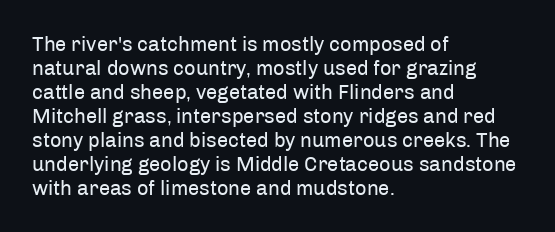
Q: Is the text bold? A: No.
Q: Is the text italic (slanted)? A: No, it is upright.
Q: Is the text underlined? A: No.
Q: How is the paragraph aligned? A: Left-aligned.
Q: Is the spacing between letters normal or unusually wide? A: Normal.
